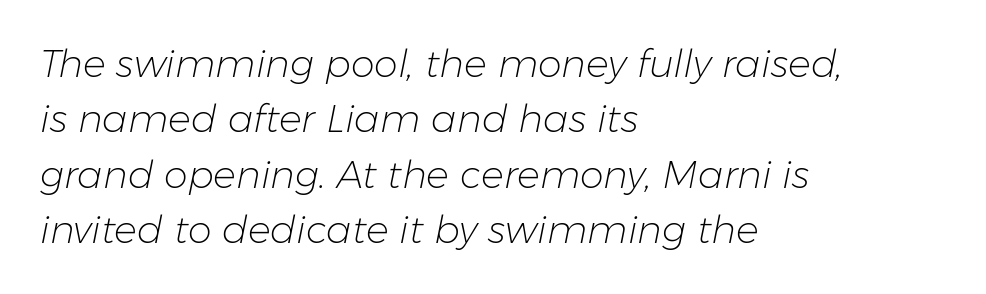
The image shows 38 px light type, italic (leaning right); set left-aligned, normal line spacing (1.46x), normal letter spacing, not underlined; low stroke contrast and a medium x-height.
